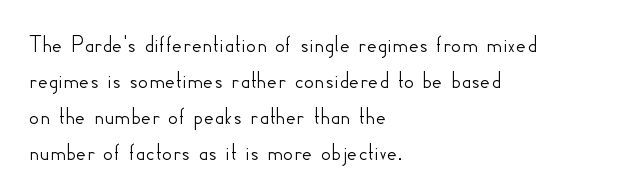
Vertically, the passage feels balanced, rows spaced as you'd expect. Every character sits straight up, as roman type does. A typesetter would call this zero additional tracking. Each line starts at the same left margin while the right side varies. Descenders are the only things crossing below the line.
